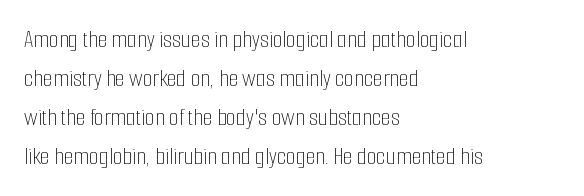
The space between consecutive lines is moderate. In terms of letterspacing, this is plain default setting. This rendering features lettering with no underline. Is the stroke heavy? The answer is a plain regular-or-lighter.
